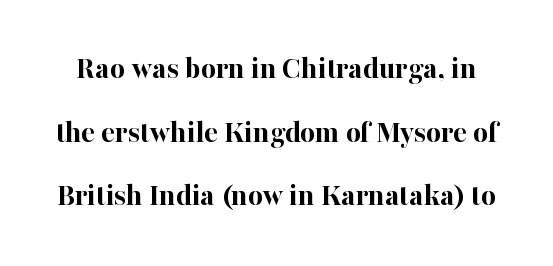
Strong, thick strokes mark this as bold type. This is serif lettering, the kind often seen in printed books. Anything drawn beneath the words? Only blank space. Note the varied advance widths — an 'i' is clearly narrower than an 'm'.
